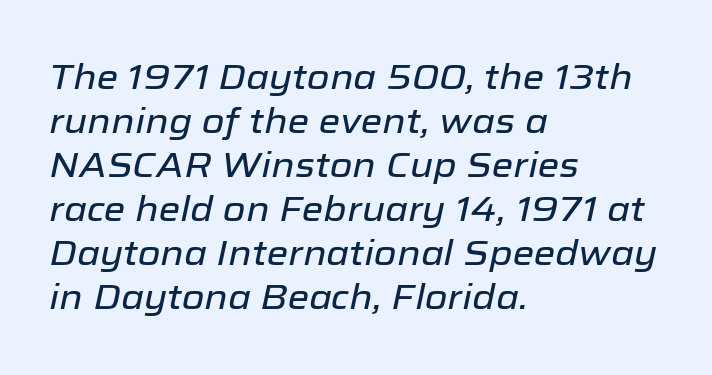
{"italic": "yes", "lean": "right", "slant_degrees": 12, "width": "normal", "stroke_contrast": "low", "x_height": "medium", "monospaced": "no", "underline": "no", "align": "left", "line_spacing": "normal", "line_spacing_ratio": 1.26, "letter_spacing": "normal", "letter_spacing_em": 0.0, "glyph_px": 35}
